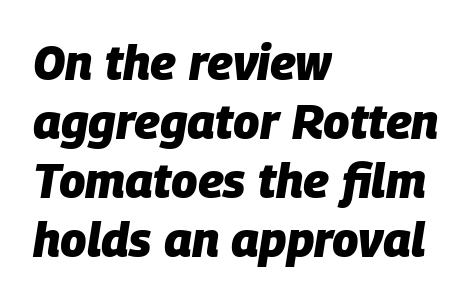
Do the characters align in a grid? No, the font is proportional. Beneath every word, the page is bare. This sample uses an oblique cut, with every glyph tilted off the vertical. The font is running at its bold setting. Does the copy run flush right? No — it runs flush left. The letters sit at their default tracking, neither squeezed nor spread.
